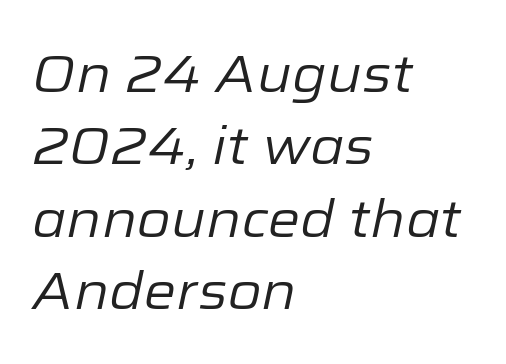
Do the characters align in a grid? No, the font is proportional. Notice how the passage keeps a crisp vertical edge on the left only. No letter is thick-stroked: the sample isn't bold. You could call the tracking neutral — neither tight nor loose. It's the slanting kind of type.
